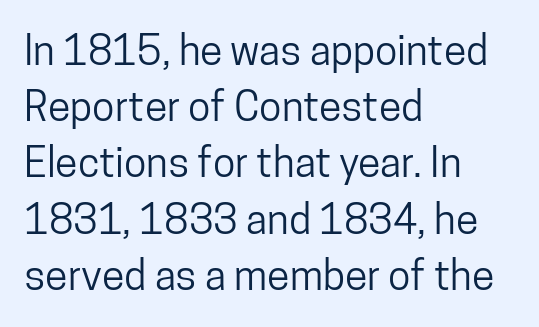
The image shows 41 px condensed sans-serif type, upright; set left-aligned, normal line spacing (1.37x), normal letter spacing, not underlined; low stroke contrast and a medium x-height.
